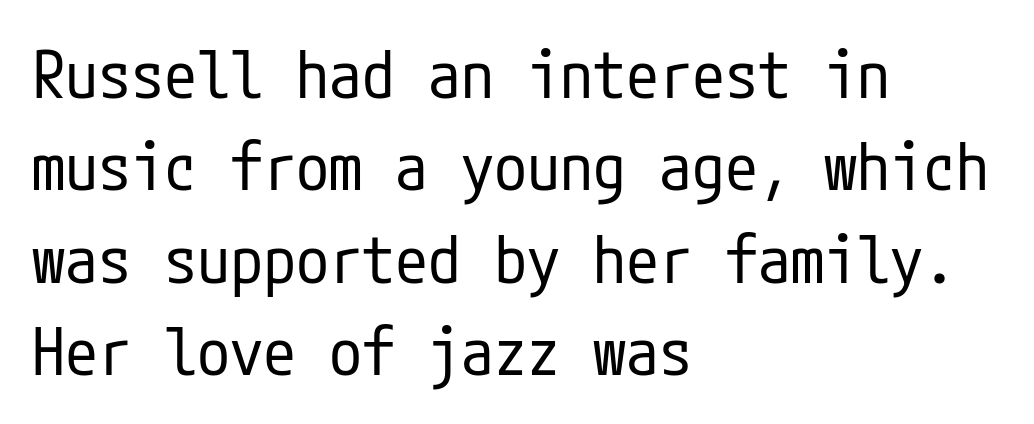
Do the letters lean? They stand straight. The lines in this sample share a left origin and differ only in where they stop. Just letters on the line, the space beneath them empty. In terms of leading, this rendering sits right in the middle. Heaviness? Minimal to ordinary, like unemphasized prose. The tracking reads as untouched default to a designer's eye.
